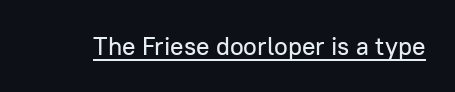
{"italic": "no", "underline": "yes", "letter_spacing": "normal", "letter_spacing_em": 0.0, "glyph_px": 25}
